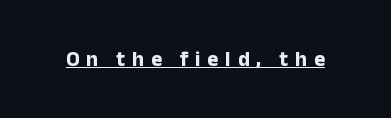
{"italic": "no", "bold": "yes", "underline": "yes", "letter_spacing": "wide", "letter_spacing_em": 0.33, "glyph_px": 21}
